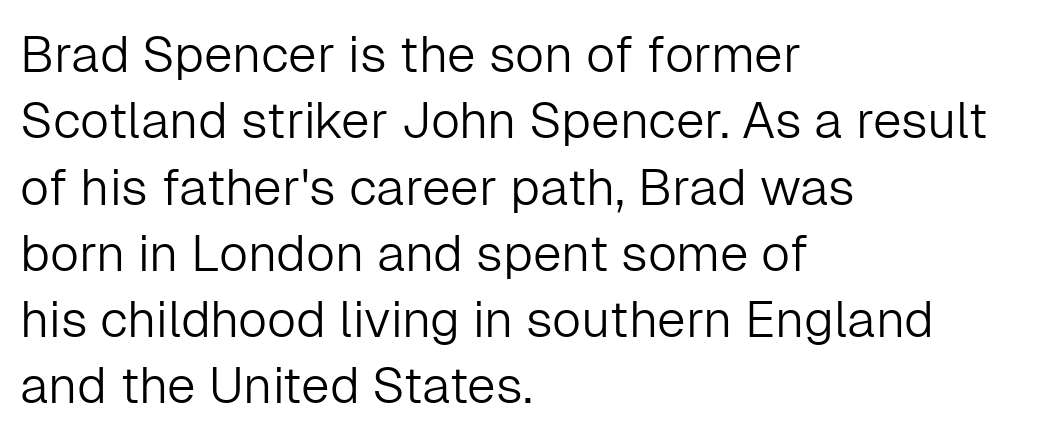
Q: Is the text bold? A: No.
Q: Is the text italic (slanted)? A: No, it is upright.
Q: Is the typeface a serif or a sans-serif typeface? A: Sans-serif.
Q: Is the text underlined? A: No.
Q: How is the paragraph aligned? A: Left-aligned.
Q: Is the spacing between letters normal or unusually wide? A: Normal.
Q: Is the spacing between lines tight, normal or loose? A: Normal.
Q: Width (condensed, normal, or wide)? A: Normal.
Q: Stroke contrast? A: Low.
Q: x-height? A: Medium.
Q: Monospaced? A: No.
